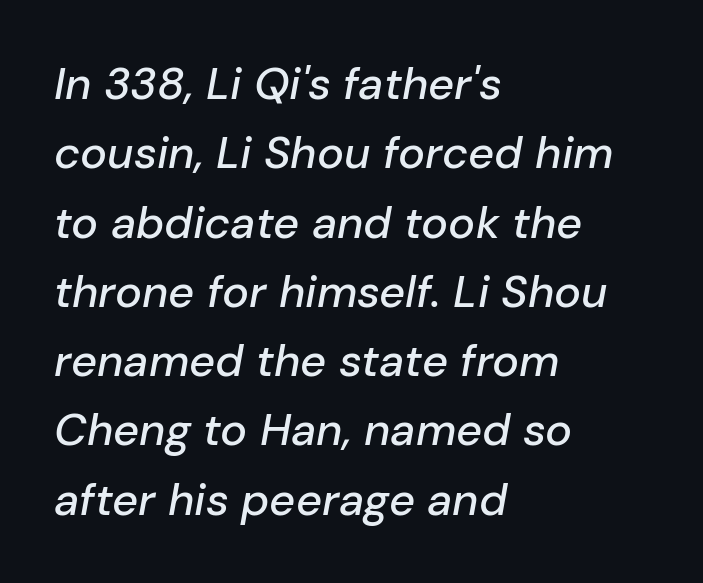
The image shows 45 px text type, italic (leaning right); set left-aligned, normal line spacing (1.54x), normal letter spacing, not underlined; low stroke contrast and a medium x-height.
